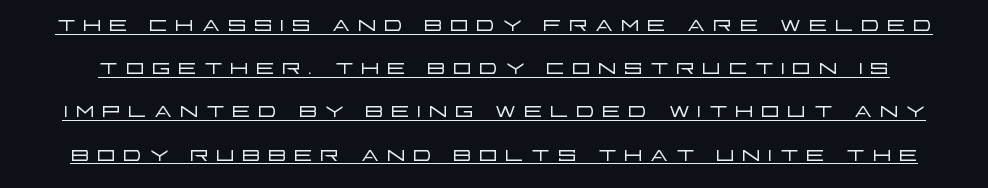
{"serif": "no", "italic": "no", "bold": "no", "weight": "light", "width": "wide", "stroke_contrast": "low", "x_height": "large", "monospaced": "no", "underline": "yes", "line_spacing": "normal", "line_spacing_ratio": 1.44, "letter_spacing": "wide", "letter_spacing_em": 0.2, "glyph_px": 30}
